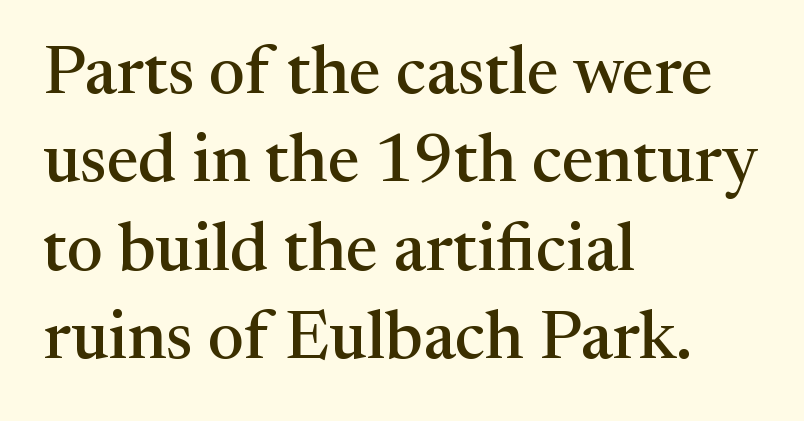
Q: Is the text italic (slanted)? A: No, it is upright.
Q: Is the typeface a serif or a sans-serif typeface? A: Serif.
Q: Is the text underlined? A: No.
Q: How is the paragraph aligned? A: Left-aligned.
Q: Is the spacing between letters normal or unusually wide? A: Normal.
Q: Is the spacing between lines tight, normal or loose? A: Normal.
Q: Width (condensed, normal, or wide)? A: Normal.
Q: Stroke contrast? A: Medium.
Q: x-height? A: Medium.
Q: Monospaced? A: No.
